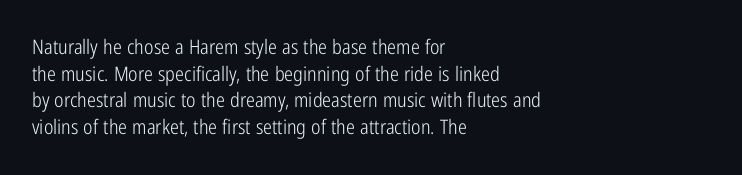
Does the copy run flush right? No — it runs flush left. The block of text has a typical density, with ordinary space between rows. This sample uses plain, unmodified letter spacing. The zone under the glyphs is completely vacant. A roman cut, with each character standing at attention. Stem width sits at or under what a default text font uses.
